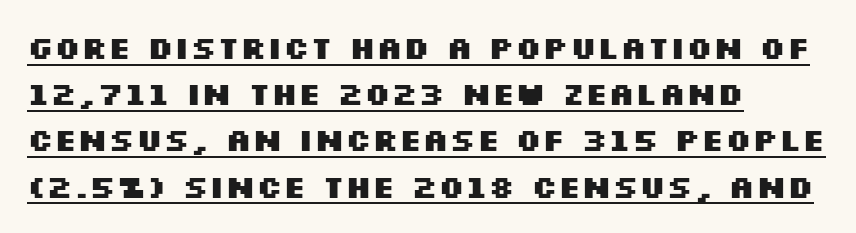
Q: Is the text bold? A: Yes.
Q: Is the text italic (slanted)? A: No, it is upright.
Q: Is the typeface a serif or a sans-serif typeface? A: Sans-serif.
Q: Is the text underlined? A: Yes.
Q: How is the paragraph aligned? A: Left-aligned.
Q: Is the spacing between letters normal or unusually wide? A: Normal.
Q: Is the spacing between lines tight, normal or loose? A: Normal.
Q: Width (condensed, normal, or wide)? A: Wide.
Q: Stroke contrast? A: Medium.
Q: x-height? A: Large.
Q: Monospaced? A: No.
